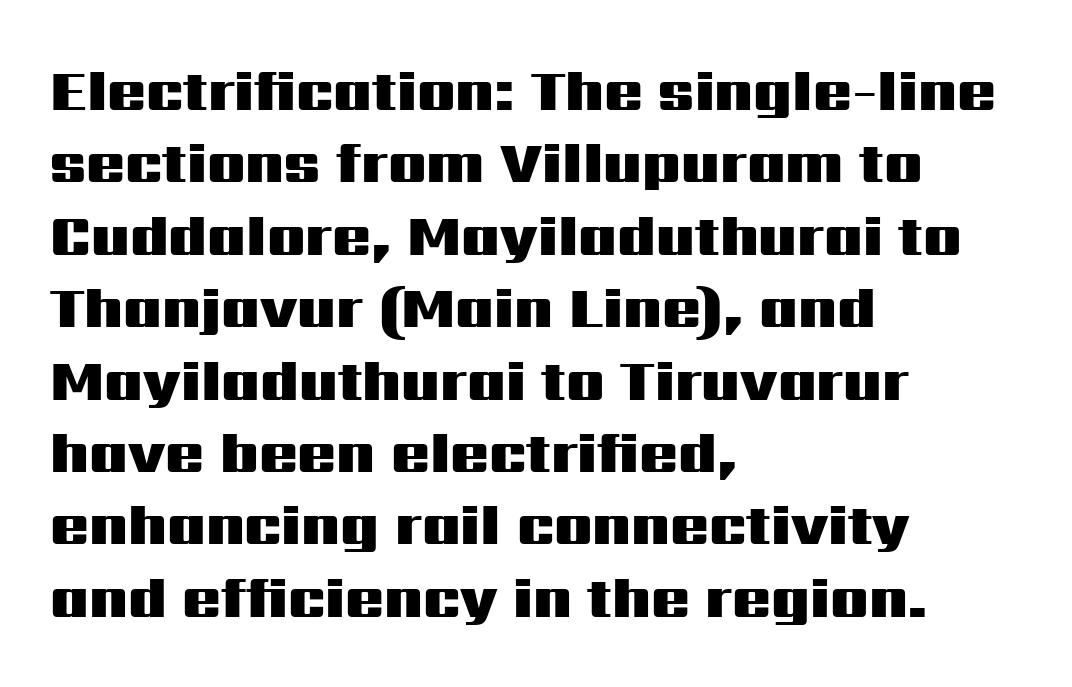
Q: Is the text bold? A: Yes.
Q: Is the text italic (slanted)? A: No, it is upright.
Q: Is the typeface a serif or a sans-serif typeface? A: Sans-serif.
Q: Is the text underlined? A: No.
Q: How is the paragraph aligned? A: Left-aligned.
Q: Is the spacing between letters normal or unusually wide? A: Normal.
Q: Is the spacing between lines tight, normal or loose? A: Normal.
Q: Width (condensed, normal, or wide)? A: Wide.
Q: Stroke contrast? A: Medium.
Q: x-height? A: Medium.
Q: Monospaced? A: No.
